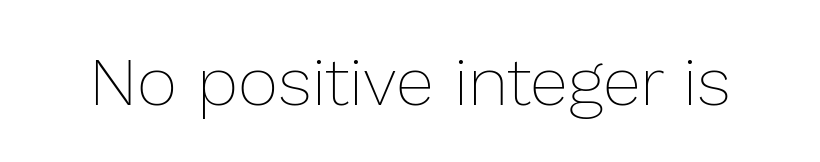
The image shows 69 px thin type, upright; set normal letter spacing, not underlined; low stroke contrast and a medium x-height.
